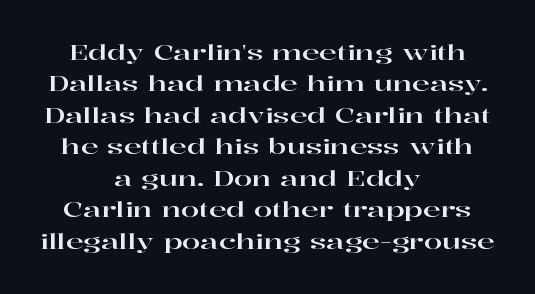
Q: Is the text italic (slanted)? A: No, it is upright.
Q: Is the text underlined? A: No.
Q: How is the paragraph aligned? A: Centered.
Q: Is the spacing between letters normal or unusually wide? A: Normal.
Q: Is the spacing between lines tight, normal or loose? A: Normal.
